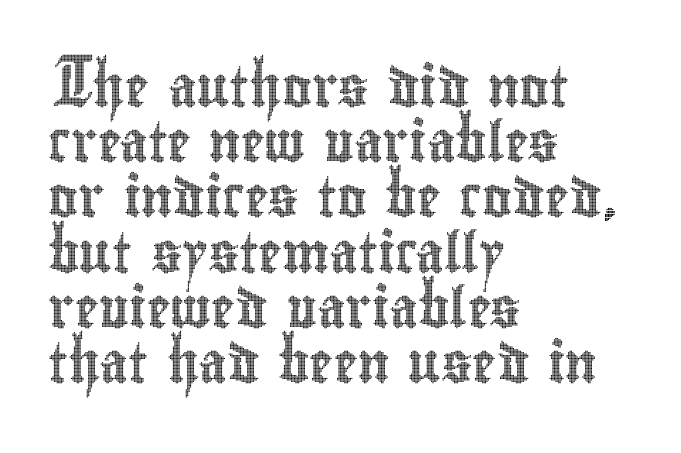
Q: Is the text italic (slanted)? A: No, it is upright.
Q: Is the text underlined? A: No.
Q: How is the paragraph aligned? A: Left-aligned.
Q: Is the spacing between letters normal or unusually wide? A: Normal.
Q: Is the spacing between lines tight, normal or loose? A: Normal.
Q: Width (condensed, normal, or wide)? A: Condensed.
Q: x-height? A: Small.
Q: Monospaced? A: No.
